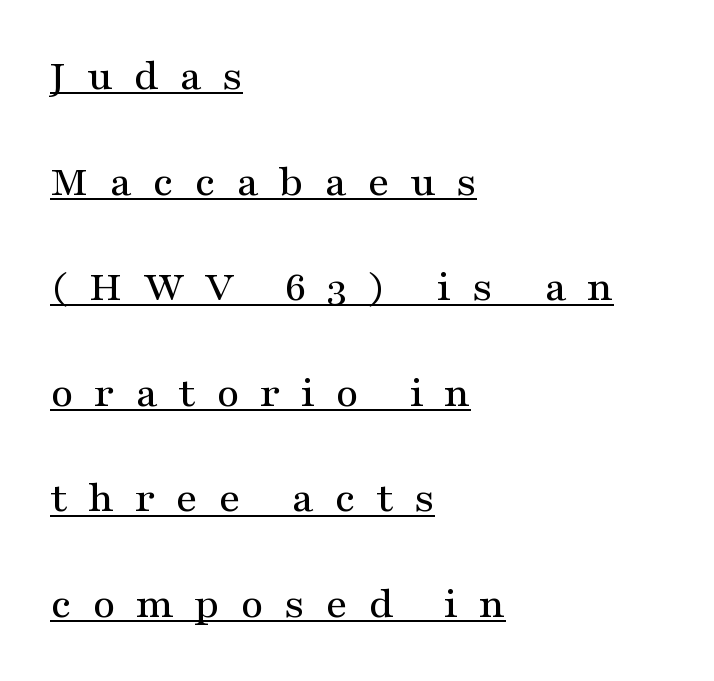
The image shows 44 px wide serif type, upright; set left-aligned, loose line spacing (2.4x), unusually wide letter spacing (+0.47 em), underlined; medium stroke contrast and a medium x-height.
